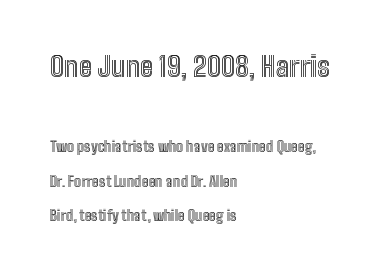
Q: Is the text italic (slanted)? A: No, it is upright.
Q: Is the text underlined? A: No.
Q: How is the paragraph aligned? A: Left-aligned.
Q: Is the spacing between letters normal or unusually wide? A: Normal.
Q: Is the spacing between lines tight, normal or loose? A: Loose.
Q: Which block of text is set in a larger size, the first (top) or the second (bottom)? A: The first (top) one.
